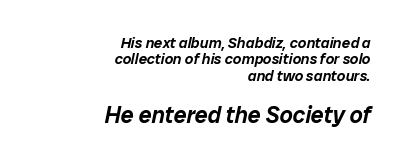
{"italic": "yes", "lean": "right", "slant_degrees": 12, "underline": "no", "align": "right", "line_spacing": "tight", "line_spacing_ratio": 1.09, "letter_spacing": "normal", "letter_spacing_em": 0.0, "larger_block": "second", "size_ratio": 1.53, "glyph_px": 23}
